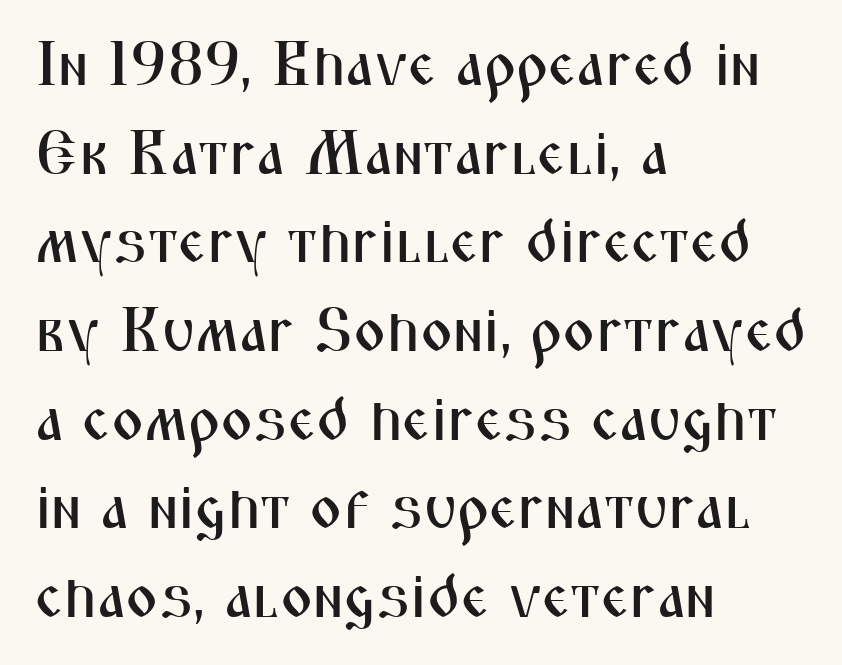
{"serif": "no", "italic": "no", "width": "condensed", "stroke_contrast": "medium", "x_height": "medium", "monospaced": "no", "underline": "no", "align": "left", "line_spacing": "normal", "line_spacing_ratio": 1.43, "letter_spacing": "normal", "letter_spacing_em": 0.0, "glyph_px": 62}
